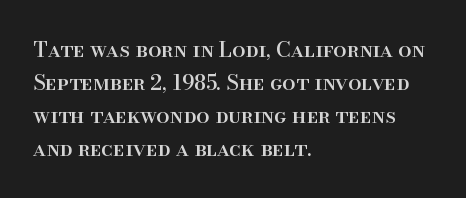
Q: Is the text italic (slanted)? A: No, it is upright.
Q: Is the text underlined? A: No.
Q: How is the paragraph aligned? A: Left-aligned.
Q: Is the spacing between letters normal or unusually wide? A: Normal.
Q: Is the spacing between lines tight, normal or loose? A: Normal.
